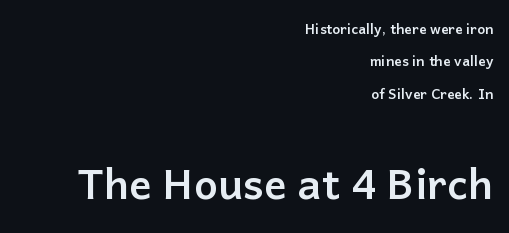
Q: Is the text bold? A: Yes.
Q: Is the text italic (slanted)? A: No, it is upright.
Q: Is the typeface a serif or a sans-serif typeface? A: Sans-serif.
Q: Is the text underlined? A: No.
Q: How is the paragraph aligned? A: Right-aligned.
Q: Is the spacing between letters normal or unusually wide? A: Normal.
Q: Is the spacing between lines tight, normal or loose? A: Loose.
Q: Which block of text is set in a larger size, the first (top) or the second (bottom)? A: The second (bottom) one.
Q: Width (condensed, normal, or wide)? A: Normal.
Q: Stroke contrast? A: Low.
Q: x-height? A: Medium.
Q: Monospaced? A: No.
